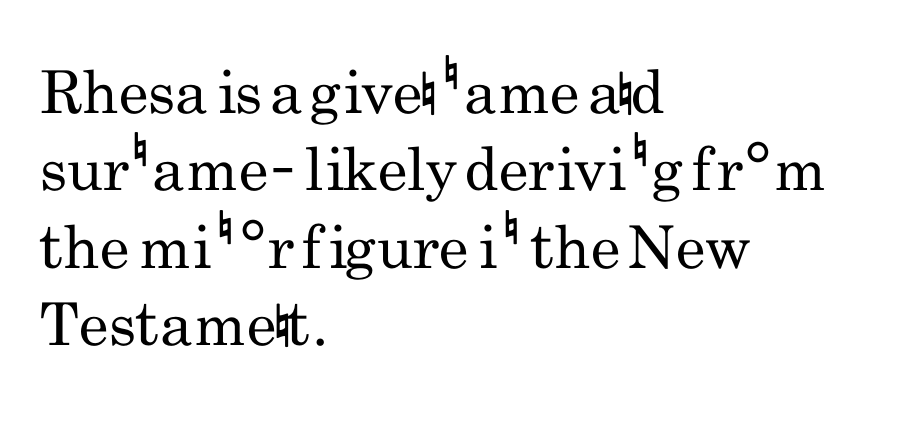
{"serif": "no", "italic": "no", "bold": "no", "weight": "regular", "width": "condensed", "stroke_contrast": "low", "x_height": "small", "monospaced": "no", "underline": "no", "align": "left", "line_spacing": "normal", "line_spacing_ratio": 1.31, "letter_spacing": "normal", "letter_spacing_em": 0.0, "glyph_px": 59}
